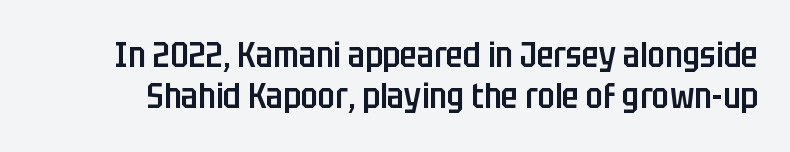
The image shows 35 px semibold, condensed sans-serif type, upright; set line spacing 1.18x, normal letter spacing, not underlined; low stroke contrast and a large x-height.
